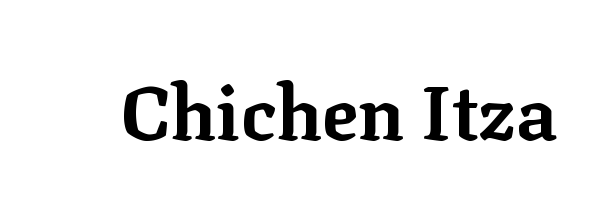
{"serif": "yes", "italic": "no", "bold": "yes", "weight": "bold", "width": "normal", "stroke_contrast": "low", "x_height": "medium", "monospaced": "no", "underline": "no", "letter_spacing": "normal", "letter_spacing_em": 0.0, "glyph_px": 76}
